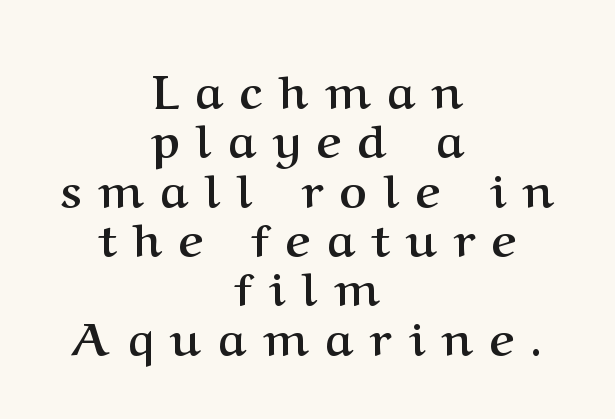
Reading down the block, each line starts at a different indent, mirrored at its end. A roman cut, with each character standing at attention. The zone under the glyphs is completely vacant. Vertically, the passage feels compressed, each row crowding the next. This sample has the flowing, uneven cadence of proportional lettering. Is the type bold? Yes — the strokes are clearly thick and heavy.
